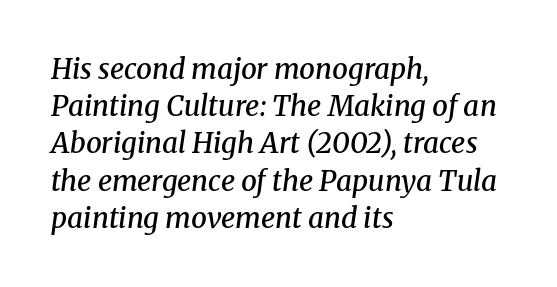
The text was rendered using a seriffed face with decorative stroke endings. Unmarked baselines from the first word to the last. Italic? Definitely — the glyphs are oblique. Alignment: flush left. Bold? Not quite — semibold, heavier than regular but stopping short.
